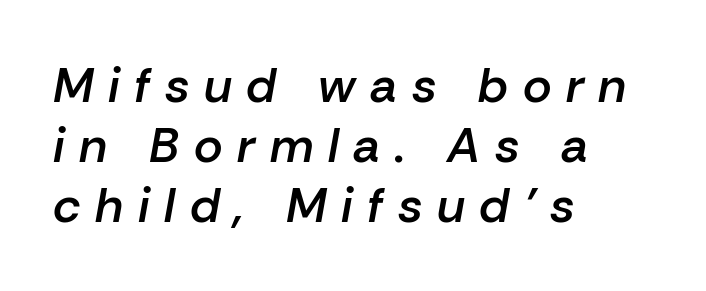
{"italic": "yes", "lean": "right", "slant_degrees": 10, "bold": "semi", "weight": "semibold", "width": "normal", "stroke_contrast": "low", "x_height": "medium", "monospaced": "no", "underline": "no", "align": "left", "line_spacing_ratio": 1.22, "letter_spacing": "wide", "letter_spacing_em": 0.3, "glyph_px": 49}
